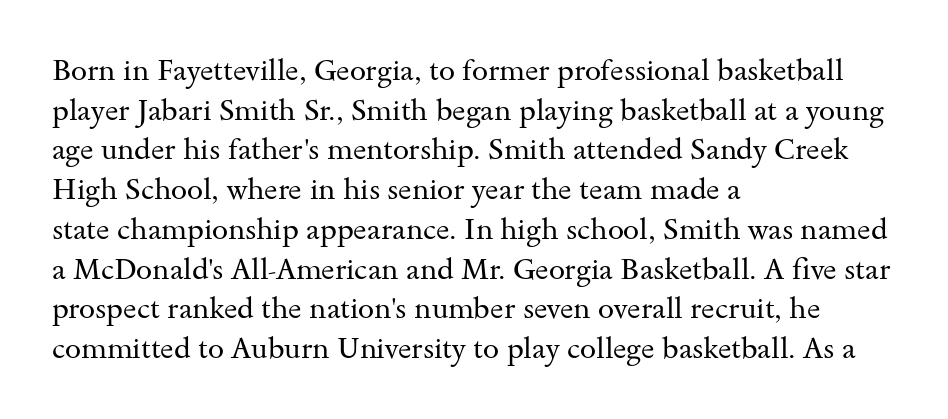
Q: Is the text bold? A: No.
Q: Is the text italic (slanted)? A: No, it is upright.
Q: Is the typeface a serif or a sans-serif typeface? A: Serif.
Q: Is the text underlined? A: No.
Q: How is the paragraph aligned? A: Left-aligned.
Q: Is the spacing between letters normal or unusually wide? A: Normal.
Q: Is the spacing between lines tight, normal or loose? A: Normal.
Q: Width (condensed, normal, or wide)? A: Wide.
Q: Stroke contrast? A: Medium.
Q: x-height? A: Small.
Q: Monospaced? A: No.
